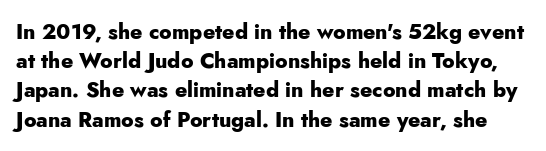
The letters are bold, with thick, heavy strokes. The vertical gap from one line to the next is medium. The passage shown is not underscored anywhere. Observe the ordinary spacing: letters are neighbours, not strangers. Every character sits straight up, as roman type does.
